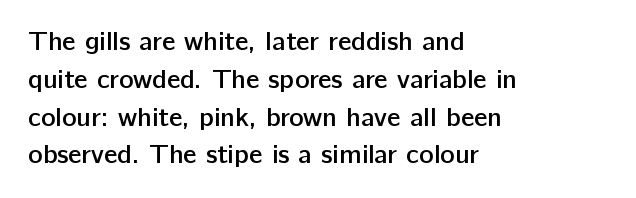
{"italic": "no", "bold": "semi", "underline": "no", "align": "left", "line_spacing": "normal", "line_spacing_ratio": 1.4, "letter_spacing": "normal", "letter_spacing_em": 0.0, "glyph_px": 27}
